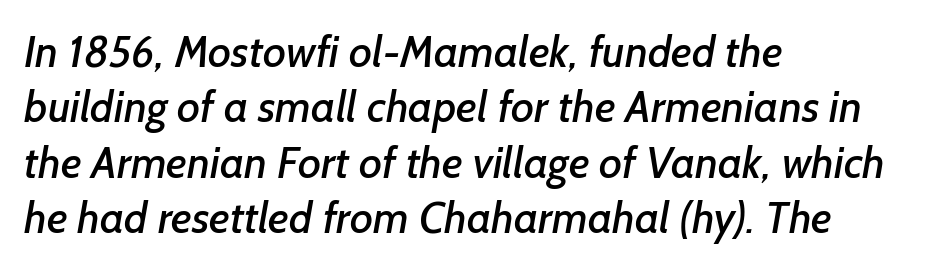
Letterform terminals end flat and unadorned throughout the passage. Any mark beneath the type? The region is blank. Horizontal alignment here is leftward, the default for most running prose. These lines are rendered in a variable-pitch font. Evenly set lines give the paragraph a standard silhouette. These lines keep a tight, regular rhythm from letter to letter.
